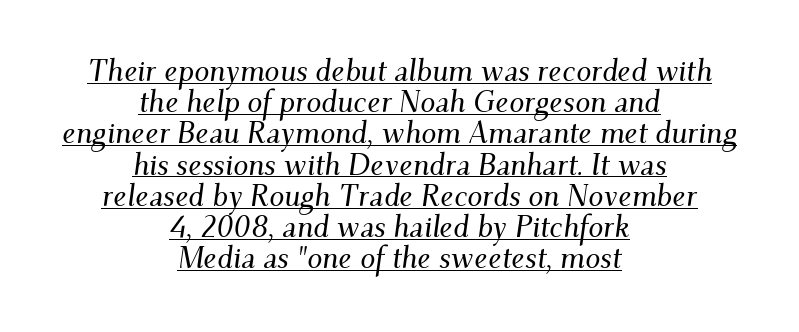
How are the letters spaced? Ordinarily, with no added tracking. Looks like regular typesetting: each glyph gets only the width it needs. A typesetter would label this face a serif. Honestly, the rows look squashed on top of each other. Typeset on center — no edge is straight. This sample carries an underscore along the baseline area.
